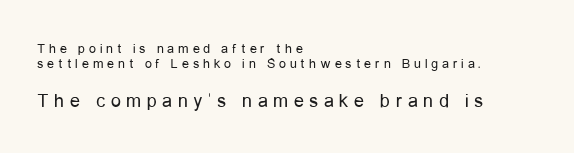
Rule under the text: the space is simply empty. Do the letters lean? They stand straight. Is the letter spacing exaggerated? Yes — the characters are pushed far apart. No heavy texture on the line: the type isn't bold. Leading: reduced. Look at the glyph heights: the lower group is clearly the bigger setting.
